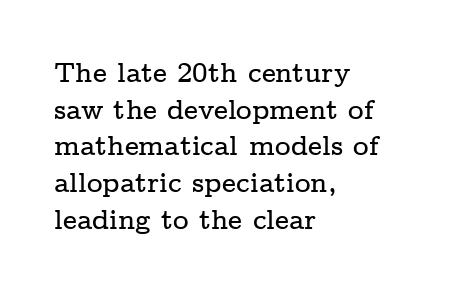
{"italic": "no", "underline": "no", "align": "left", "line_spacing": "normal", "line_spacing_ratio": 1.36, "letter_spacing": "normal", "letter_spacing_em": 0.0, "glyph_px": 27}
